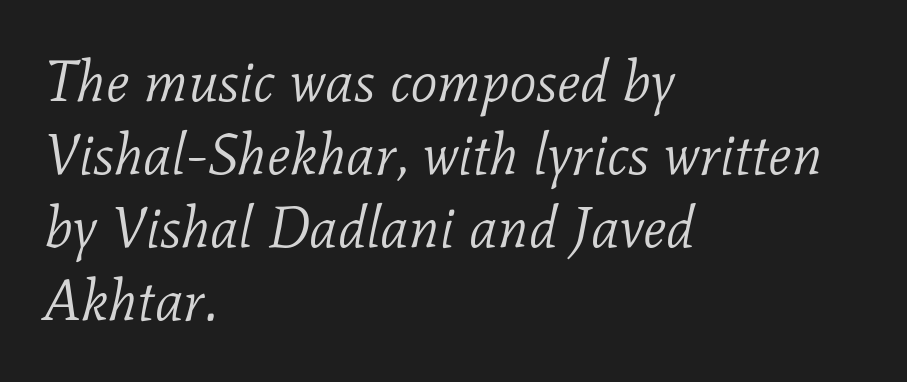
{"serif": "yes", "italic": "yes", "lean": "right", "slant_degrees": 11, "bold": "no", "weight": "light", "width": "normal", "stroke_contrast": "low", "x_height": "medium", "monospaced": "no", "underline": "no", "align": "left", "line_spacing": "normal", "line_spacing_ratio": 1.26, "letter_spacing": "normal", "letter_spacing_em": 0.0, "glyph_px": 58}
